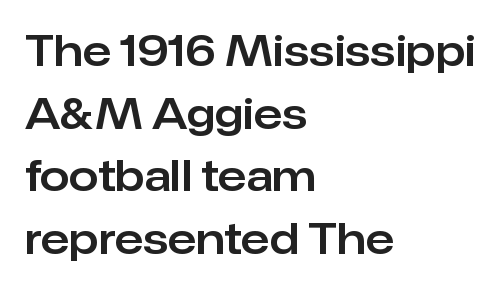
{"serif": "no", "italic": "no", "width": "normal", "stroke_contrast": "low", "x_height": "medium", "monospaced": "no", "underline": "no", "align": "left", "line_spacing": "normal", "line_spacing_ratio": 1.49, "letter_spacing": "normal", "letter_spacing_em": 0.0, "glyph_px": 42}
